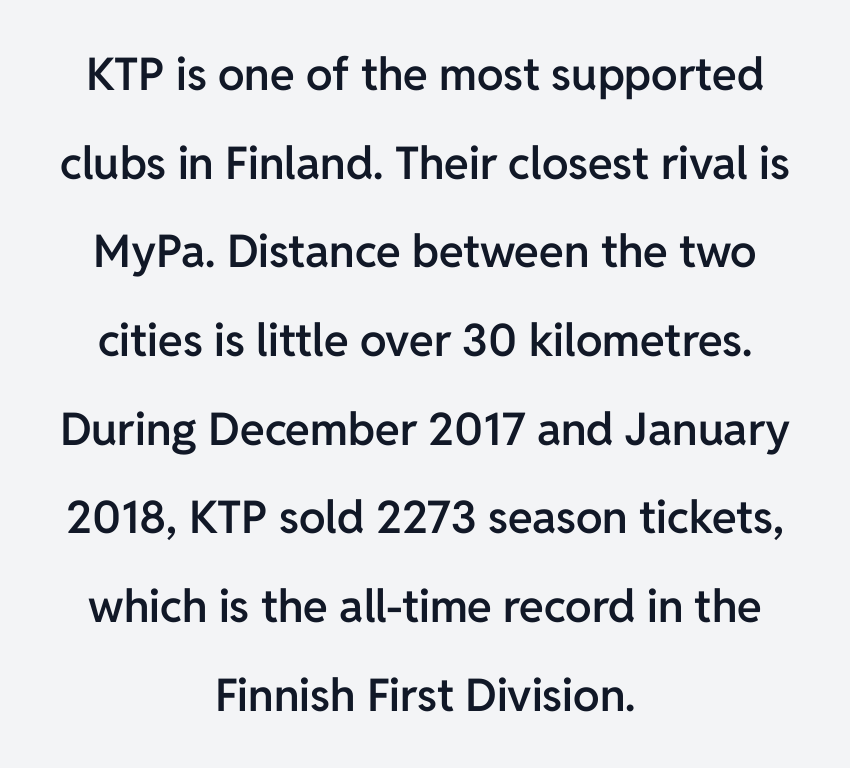
This sample is center-justified, so both line endings float freely. Every letter is mildly thick-stroked: semibold rather than bold. The type family on display is of the sans-serif kind. Rendered with straight, roman letterforms. The face used here is rendered with its standard letterfit. Decoration check: the copy has no underline.
